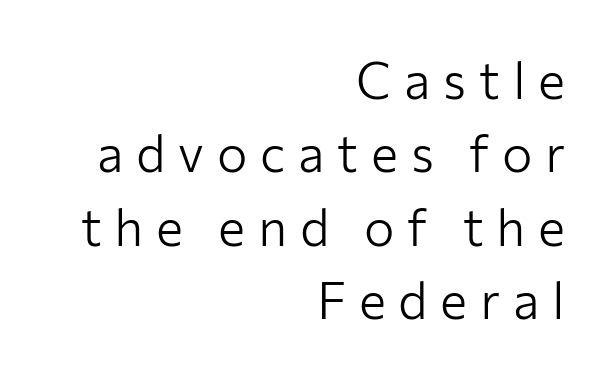
Q: Is the text bold? A: No.
Q: Is the text italic (slanted)? A: No, it is upright.
Q: Is the typeface a serif or a sans-serif typeface? A: Sans-serif.
Q: Is the text underlined? A: No.
Q: How is the paragraph aligned? A: Right-aligned.
Q: Is the spacing between letters normal or unusually wide? A: Unusually wide.
Q: Is the spacing between lines tight, normal or loose? A: Normal.
Q: Width (condensed, normal, or wide)? A: Normal.
Q: Stroke contrast? A: Low.
Q: x-height? A: Medium.
Q: Monospaced? A: No.
